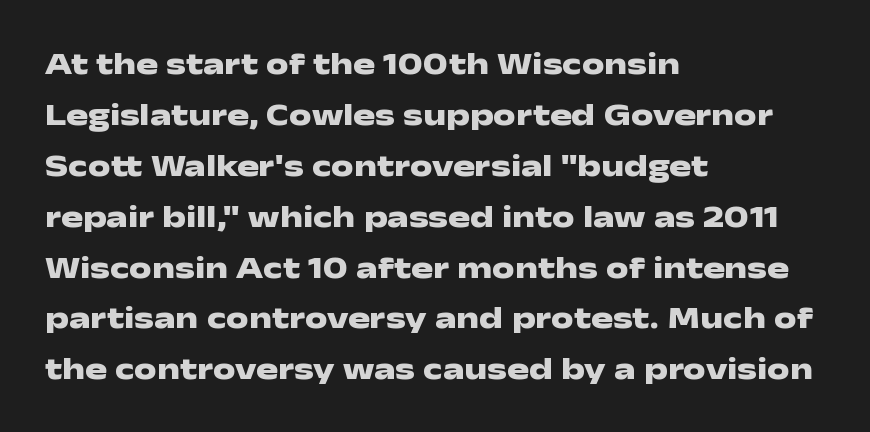
Q: Is the text bold? A: Yes.
Q: Is the text italic (slanted)? A: No, it is upright.
Q: Is the typeface a serif or a sans-serif typeface? A: Sans-serif.
Q: Is the text underlined? A: No.
Q: How is the paragraph aligned? A: Left-aligned.
Q: Is the spacing between letters normal or unusually wide? A: Normal.
Q: Is the spacing between lines tight, normal or loose? A: Normal.
Q: Width (condensed, normal, or wide)? A: Wide.
Q: Stroke contrast? A: Low.
Q: x-height? A: Medium.
Q: Monospaced? A: No.
